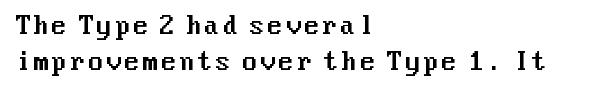
The image shows 23 px text type, upright; set left-aligned, normal line spacing (1.56x), not underlined.
